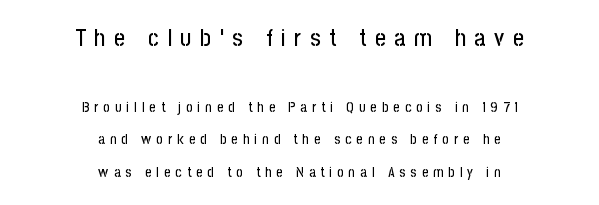
The image shows 24 px text type, upright; set centered, loose line spacing (2.32x), unusually wide letter spacing (+0.36 em), not underlined; the first (top) block is 1.71x larger.
